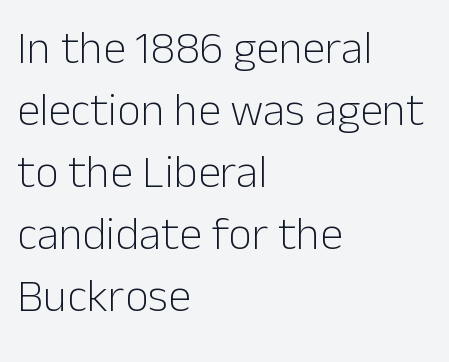
{"serif": "no", "italic": "no", "bold": "no", "weight": "light", "width": "normal", "stroke_contrast": "low", "x_height": "medium", "monospaced": "no", "underline": "no", "align": "left", "line_spacing": "normal", "line_spacing_ratio": 1.35, "letter_spacing": "normal", "letter_spacing_em": 0.0, "glyph_px": 46}
